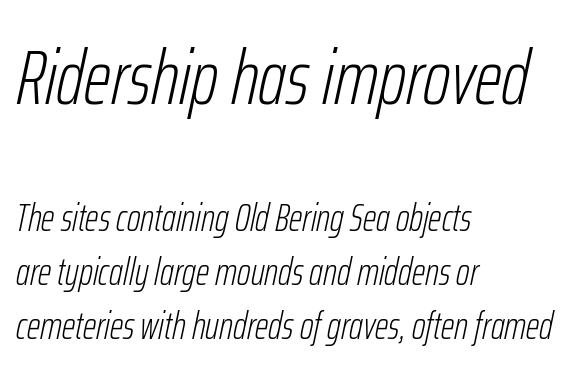
{"italic": "yes", "lean": "right", "slant_degrees": 12, "bold": "no", "weight": "light", "width": "condensed", "stroke_contrast": "low", "x_height": "medium", "monospaced": "no", "underline": "no", "align": "left", "line_spacing": "normal", "line_spacing_ratio": 1.42, "letter_spacing": "normal", "letter_spacing_em": 0.0, "larger_block": "first", "size_ratio": 2.03, "glyph_px": 77}
